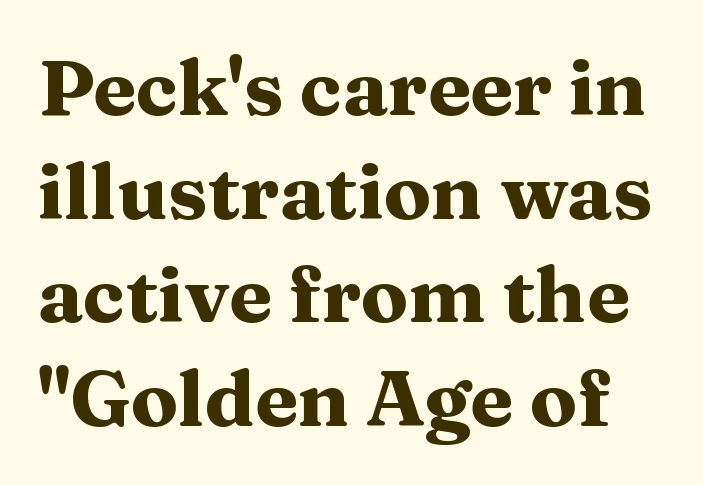
The image shows 78 px heavy, wide serif type, upright; set normal line spacing (1.33x), normal letter spacing, not underlined; medium stroke contrast and a medium x-height.
